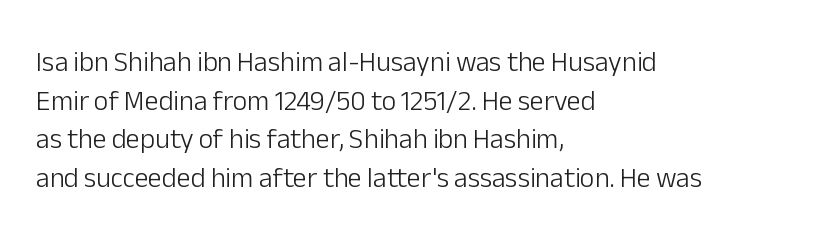
Normally led — the rows are evenly, conventionally spaced. The rendering uses natural spacing where letterforms have individual widths. The cut favours lightness, reaching ordinary text weight at its darkest. The font family rendered here belongs to the sans-serif group.
